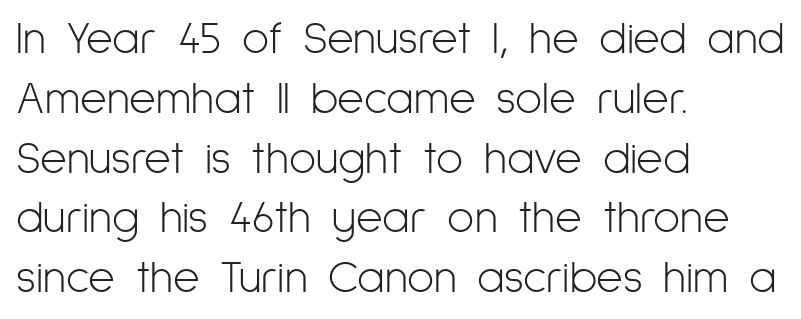
Q: Is the text bold? A: No.
Q: Is the text italic (slanted)? A: No, it is upright.
Q: Is the typeface a serif or a sans-serif typeface? A: Sans-serif.
Q: Is the text underlined? A: No.
Q: How is the paragraph aligned? A: Left-aligned.
Q: Is the spacing between letters normal or unusually wide? A: Normal.
Q: Is the spacing between lines tight, normal or loose? A: Normal.
Q: Width (condensed, normal, or wide)? A: Condensed.
Q: Stroke contrast? A: Low.
Q: x-height? A: Medium.
Q: Monospaced? A: No.
